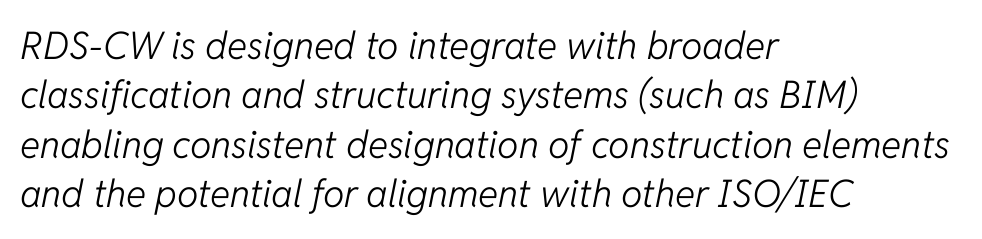
Notice how the stems are inclined rather than vertical — that's the hallmark of italics. Is the letter spacing exaggerated? No — it looks like the ordinary default. Rule under the text: the space is simply empty. Spacing verdict: proportional, widths tailored to each character. This is not heavy type; no bold has been used.
